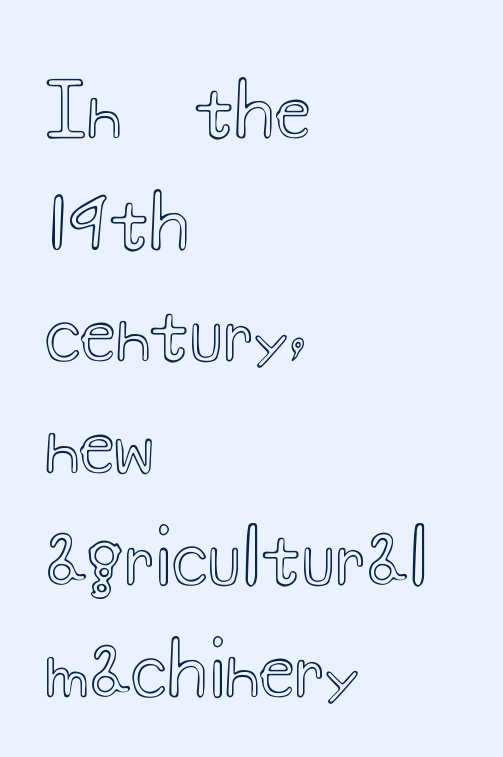
{"italic": "no", "width": "wide", "x_height": "small", "monospaced": "no", "underline": "no", "align": "left", "line_spacing": "normal", "line_spacing_ratio": 1.51, "letter_spacing": "normal", "letter_spacing_em": 0.0, "glyph_px": 74}
